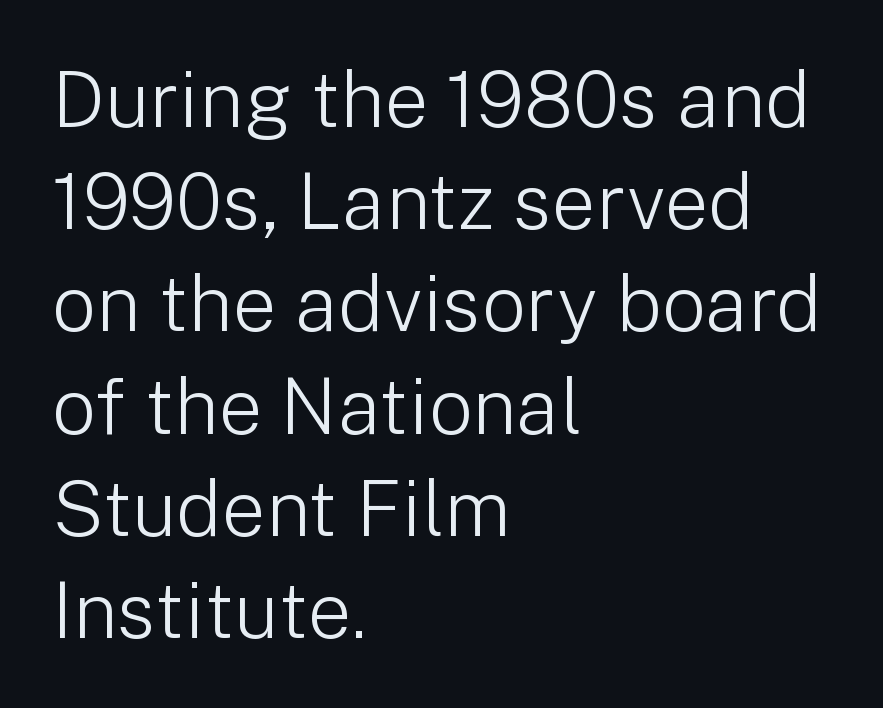
{"serif": "no", "italic": "no", "bold": "no", "weight": "light", "width": "normal", "stroke_contrast": "low", "x_height": "medium", "monospaced": "no", "underline": "no", "align": "left", "line_spacing": "normal", "line_spacing_ratio": 1.31, "letter_spacing": "normal", "letter_spacing_em": 0.0, "glyph_px": 78}
